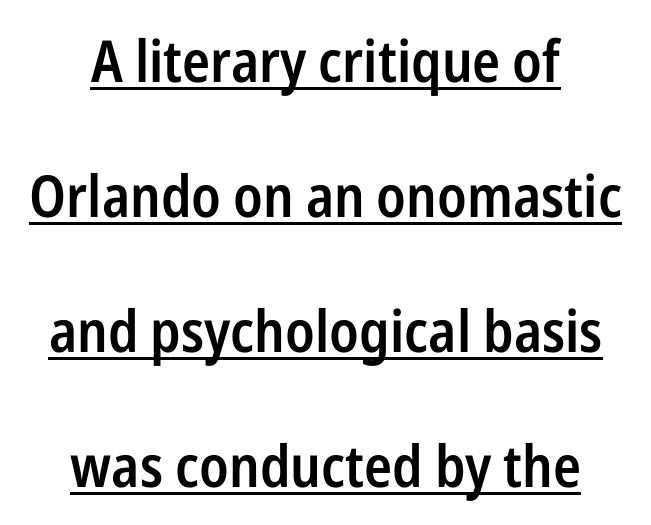
{"serif": "no", "italic": "no", "bold": "semi", "weight": "semibold", "width": "condensed", "stroke_contrast": "low", "x_height": "medium", "monospaced": "no", "underline": "yes", "align": "center", "line_spacing": "loose", "line_spacing_ratio": 2.33, "letter_spacing": "normal", "letter_spacing_em": 0.0, "glyph_px": 58}
